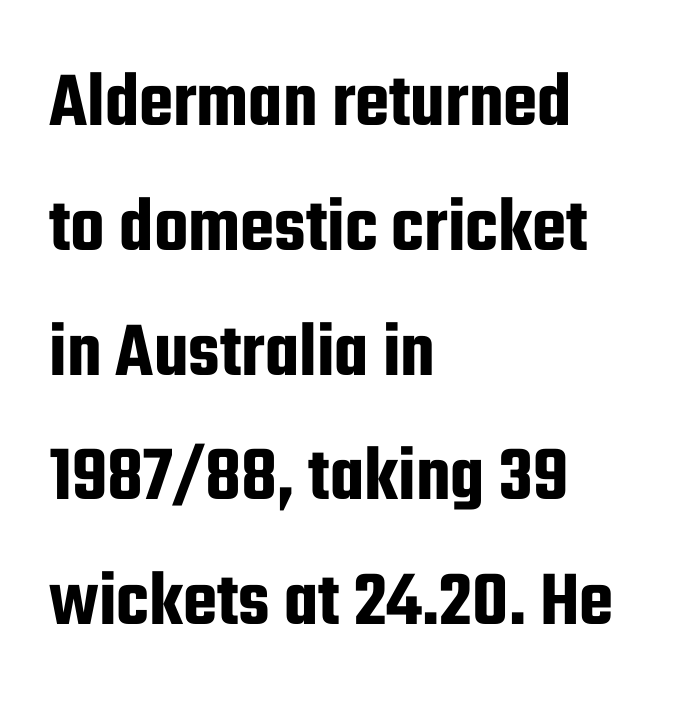
Summary of vertical rhythm: regular, with standard interline spacing. Check the space under the baseline: it is left empty. Line beginnings align vertically; line endings do not. This sample has the flowing, uneven cadence of proportional lettering. Observe the absence of serifs on each vertical stroke in this sample.
